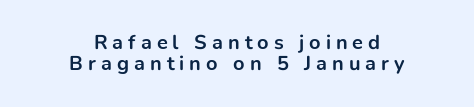
Q: Is the text bold? A: Yes.
Q: Is the text italic (slanted)? A: No, it is upright.
Q: Is the text underlined? A: No.
Q: How is the paragraph aligned? A: Centered.
Q: Is the spacing between letters normal or unusually wide? A: Unusually wide.
Q: Is the spacing between lines tight, normal or loose? A: Tight.
